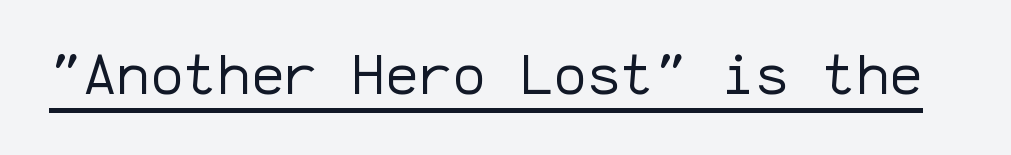
{"serif": "no", "italic": "no", "bold": "no", "weight": "regular", "width": "normal", "stroke_contrast": "low", "x_height": "medium", "monospaced": "yes", "underline": "yes", "letter_spacing": "normal", "letter_spacing_em": 0.0, "glyph_px": 56}
